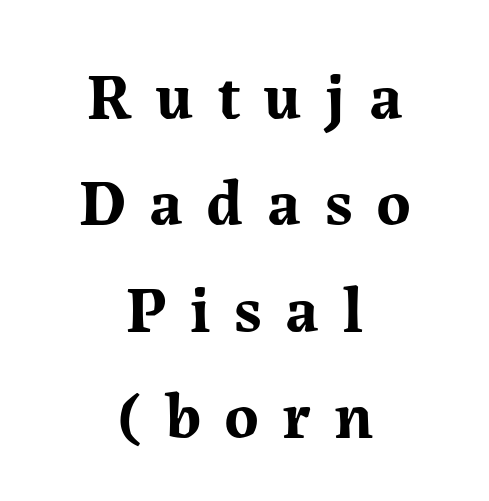
The image shows 66 px bold serif type, upright; set centered, normal line spacing (1.61x), unusually wide letter spacing (+0.35 em), not underlined; medium stroke contrast and a medium x-height.
